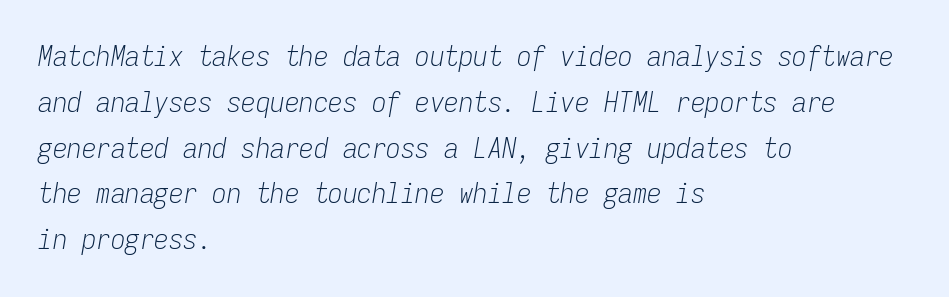
The image shows 29 px light, condensed type, italic (leaning right), monospaced; set left-aligned, normal line spacing (1.58x), normal letter spacing, not underlined; low stroke contrast and a medium x-height.
